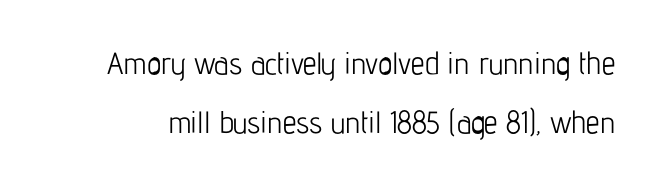
{"serif": "no", "italic": "no", "bold": "no", "weight": "light", "width": "condensed", "stroke_contrast": "low", "x_height": "medium", "monospaced": "no", "underline": "no", "line_spacing": "loose", "line_spacing_ratio": 1.9, "letter_spacing": "normal", "letter_spacing_em": 0.0, "glyph_px": 31}
